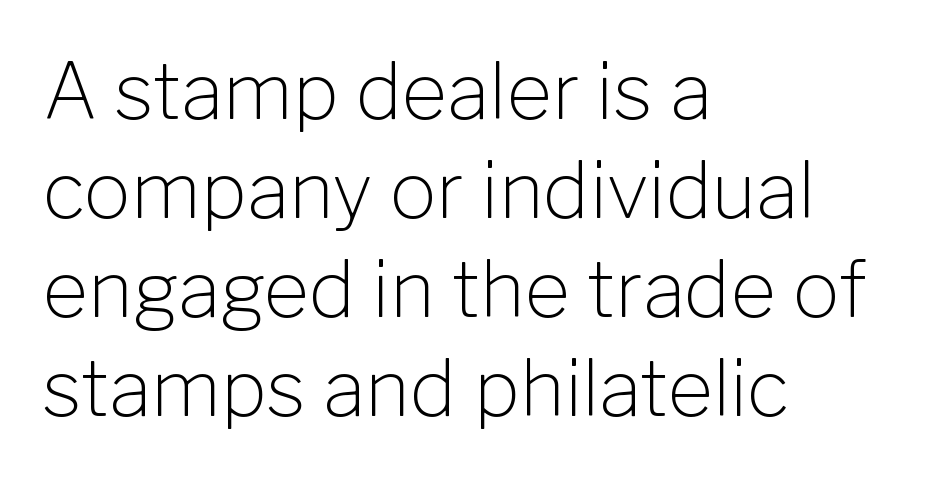
Q: Is the text bold? A: No.
Q: Is the text italic (slanted)? A: No, it is upright.
Q: Is the typeface a serif or a sans-serif typeface? A: Sans-serif.
Q: Is the text underlined? A: No.
Q: How is the paragraph aligned? A: Left-aligned.
Q: Is the spacing between letters normal or unusually wide? A: Normal.
Q: Is the spacing between lines tight, normal or loose? A: Normal.
Q: Width (condensed, normal, or wide)? A: Normal.
Q: Stroke contrast? A: Low.
Q: x-height? A: Medium.
Q: Monospaced? A: No.
